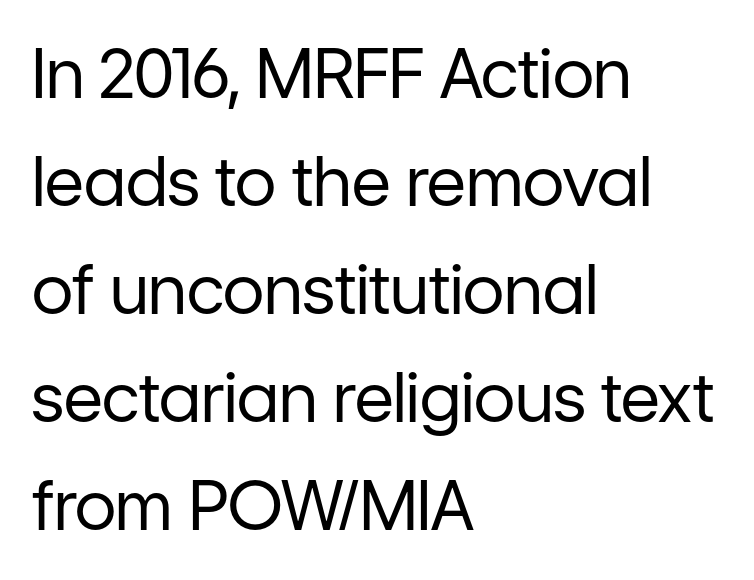
Q: Is the text bold? A: No.
Q: Is the text italic (slanted)? A: No, it is upright.
Q: Is the typeface a serif or a sans-serif typeface? A: Sans-serif.
Q: Is the text underlined? A: No.
Q: How is the paragraph aligned? A: Left-aligned.
Q: Is the spacing between letters normal or unusually wide? A: Normal.
Q: Is the spacing between lines tight, normal or loose? A: Normal.
Q: Width (condensed, normal, or wide)? A: Normal.
Q: Stroke contrast? A: Low.
Q: x-height? A: Medium.
Q: Monospaced? A: No.
